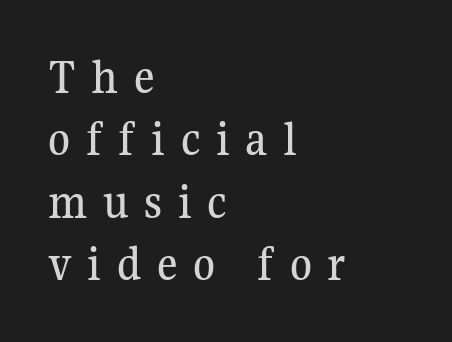
{"serif": "yes", "italic": "no", "width": "normal", "stroke_contrast": "medium", "x_height": "medium", "monospaced": "no", "underline": "no", "align": "left", "line_spacing": "normal", "line_spacing_ratio": 1.25, "letter_spacing": "wide", "letter_spacing_em": 0.31, "glyph_px": 50}
